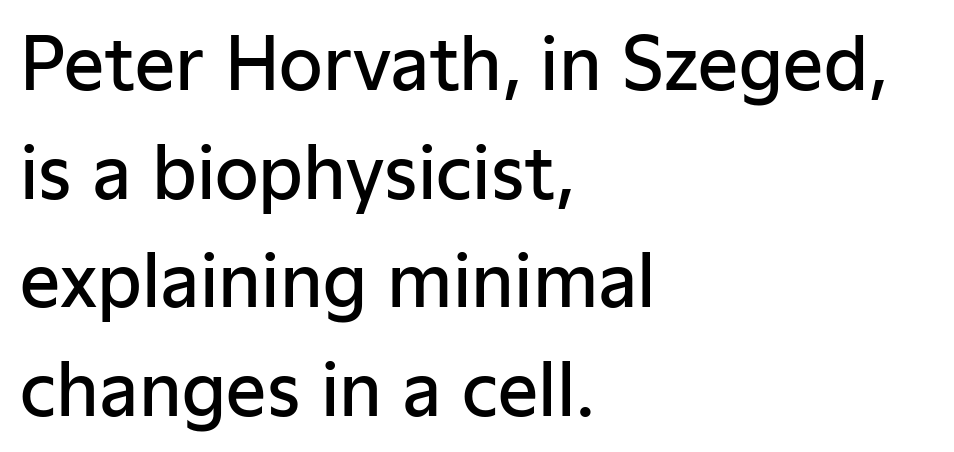
Designer's note — italics off, roman on. Evenly set lines give the paragraph a standard silhouette. The paragraph has a hard left edge and a soft right edge. Grotesque or geometric, the face here clearly has no serifs.
